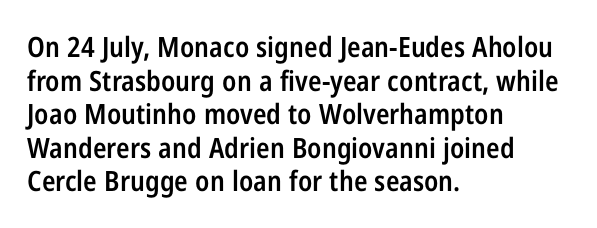
Does the type have serifs? No, each stem ends abruptly. These lines are rendered in a variable-pitch font. This is the regular roman posture of the typeface. Compared with typical body copy, the letter spacing here is the same.
